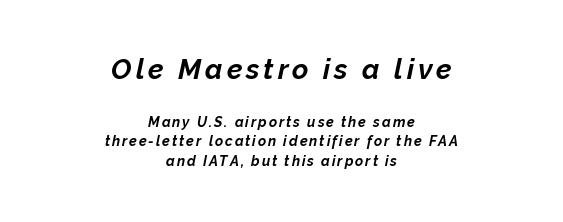
The image shows 28 px bold type, italic (leaning right); set centered, normal line spacing (1.38x), not underlined; the first (top) block is 2.0x larger; low stroke contrast and a medium x-height.
